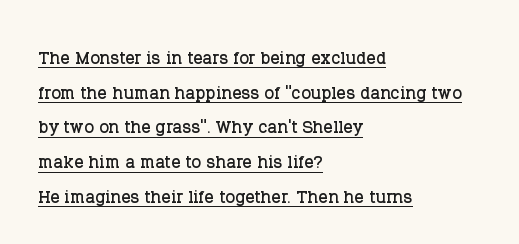
The image shows 23 px text type, upright; set left-aligned, normal line spacing (1.51x), normal letter spacing, underlined.
